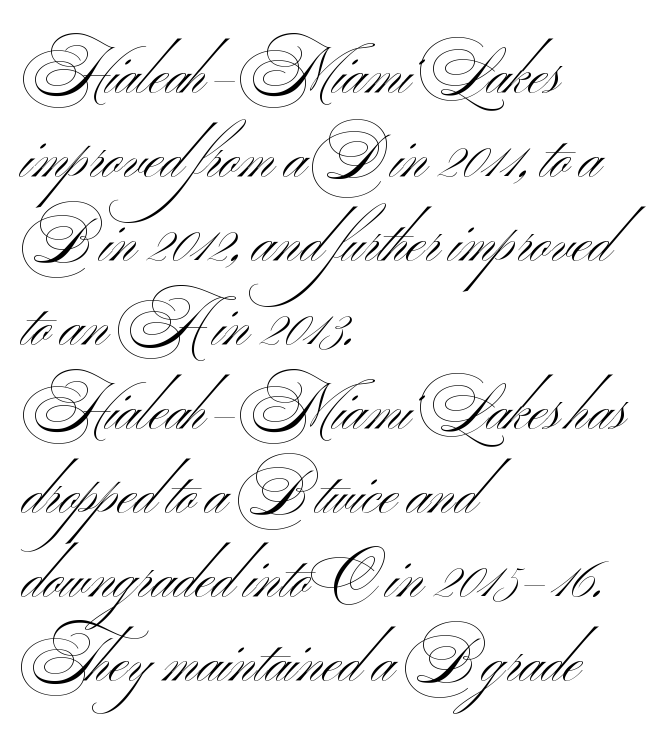
The image shows 60 px light, wide sans-serif type; set left-aligned, normal line spacing (1.4x), normal letter spacing, not underlined; medium stroke contrast and a small x-height.
